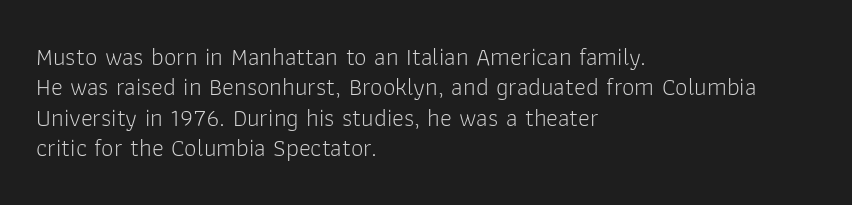
Q: Is the text bold? A: No.
Q: Is the text italic (slanted)? A: No, it is upright.
Q: Is the text underlined? A: No.
Q: How is the paragraph aligned? A: Left-aligned.
Q: Is the spacing between letters normal or unusually wide? A: Normal.
